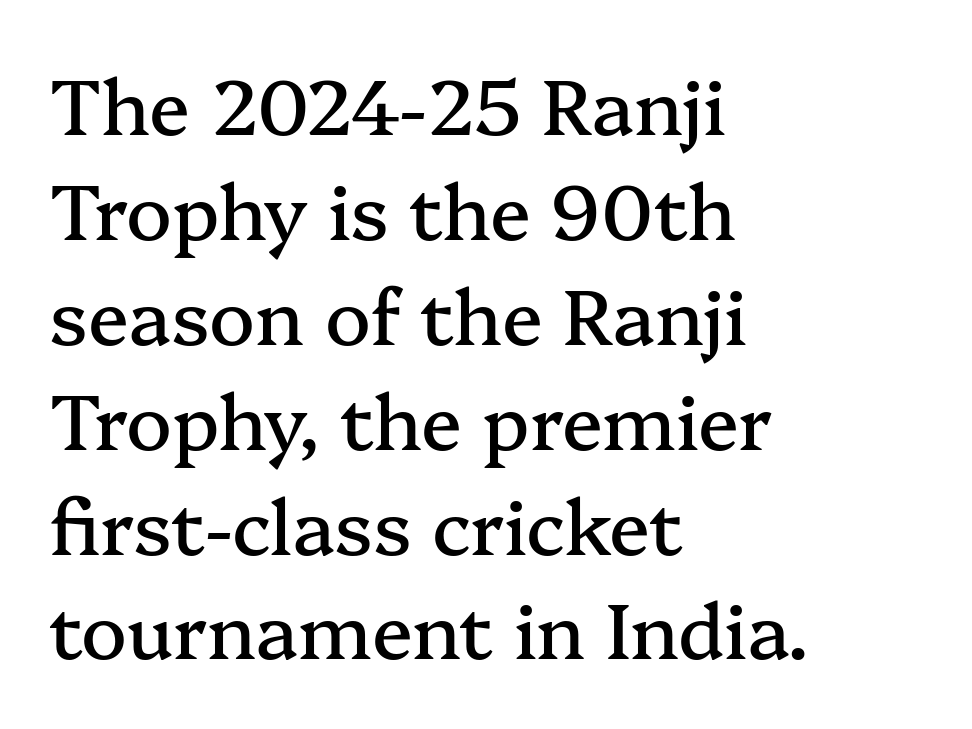
The image shows 76 px serif type, upright; set left-aligned, normal line spacing (1.38x), normal letter spacing, not underlined; medium stroke contrast and a medium x-height.
